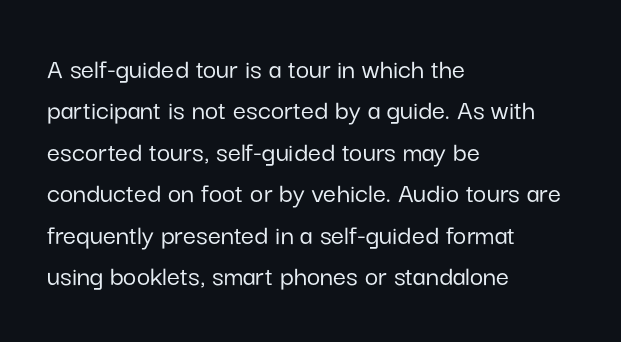
The image shows 29 px sans-serif type, upright; set left-aligned, normal line spacing (1.43x), normal letter spacing, not underlined; low stroke contrast and a medium x-height.
